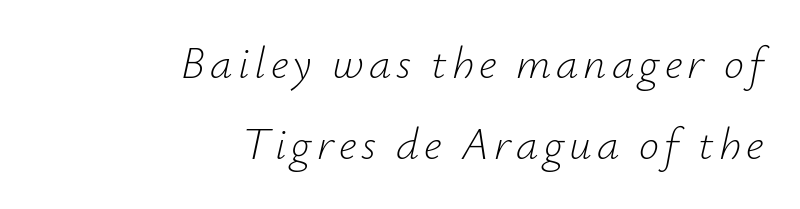
The image shows 45 px light type, italic (leaning right); set right-aligned, line spacing 1.8x, not underlined; low stroke contrast and a small x-height.
